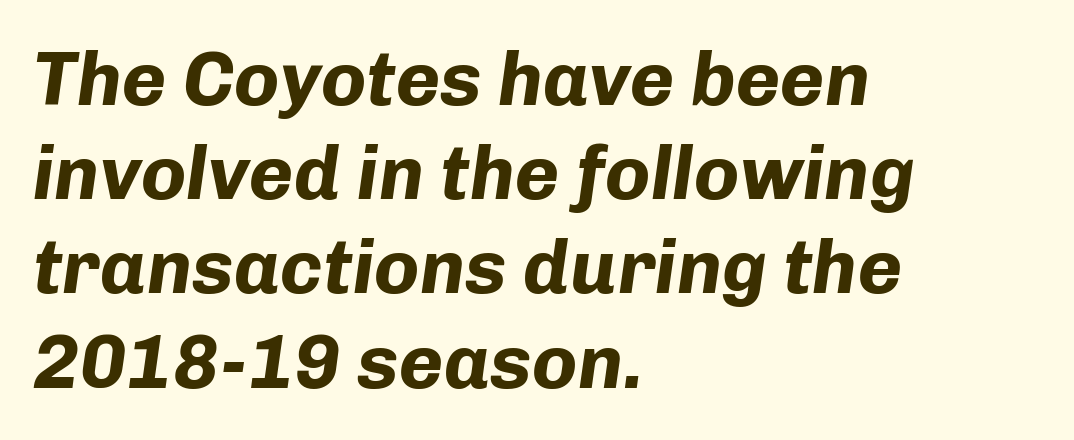
The image shows 76 px bold type, italic (leaning right); set left-aligned, line spacing 1.24x, normal letter spacing, not underlined; low stroke contrast and a medium x-height.
